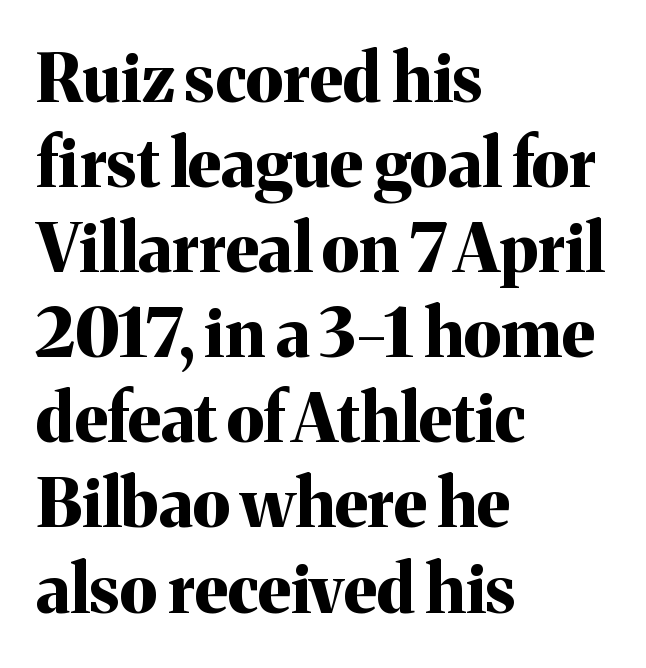
In CSS terms this would be text-align: left. The passage shown is emphatically bold. Do the letters lean? They stand straight. Caption: standard tracking, unaltered.
